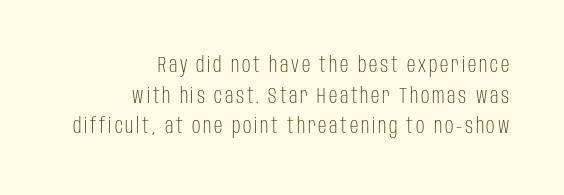
{"italic": "no", "bold": "no", "underline": "no", "align": "right", "line_spacing": "normal", "line_spacing_ratio": 1.46, "glyph_px": 21}
